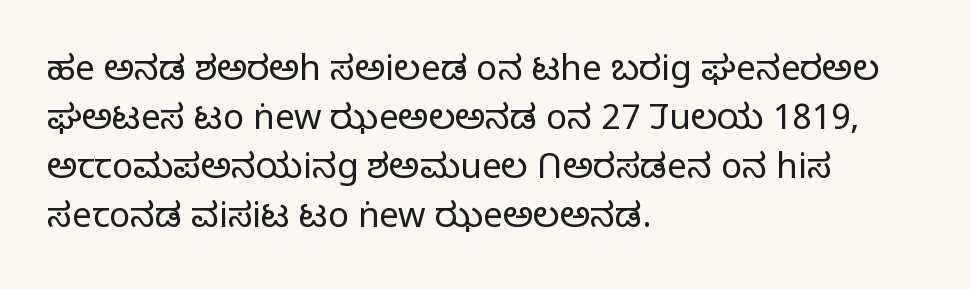
{"serif": "no", "italic": "no", "bold": "no", "weight": "light", "width": "normal", "stroke_contrast": "low", "x_height": "medium", "monospaced": "no", "underline": "no", "align": "left", "line_spacing": "normal", "line_spacing_ratio": 1.4, "letter_spacing": "normal", "letter_spacing_em": 0.0, "glyph_px": 35}
